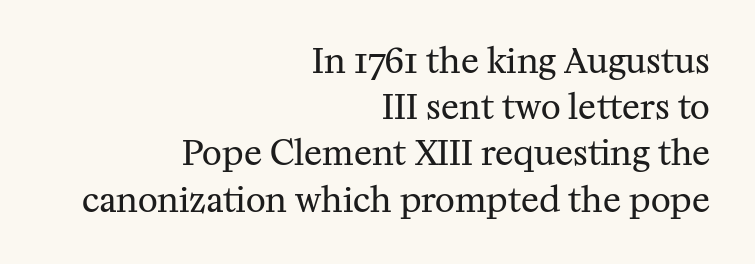
The image shows 34 px regular-weight serif type, upright; set right-aligned, normal line spacing (1.36x), normal letter spacing, not underlined; medium stroke contrast and a medium x-height.
